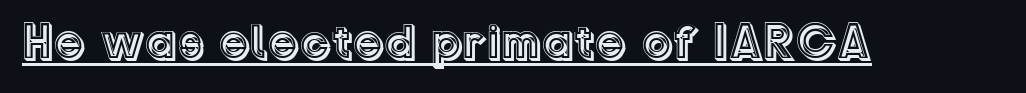
The image shows 49 px text type, upright; set normal letter spacing, underlined; a medium x-height.
